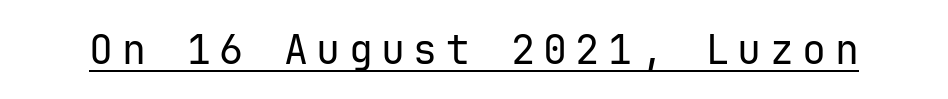
{"serif": "no", "italic": "no", "bold": "no", "weight": "regular", "width": "normal", "stroke_contrast": "low", "x_height": "medium", "underline": "yes", "letter_spacing": "wide", "letter_spacing_em": 0.21, "glyph_px": 40}
